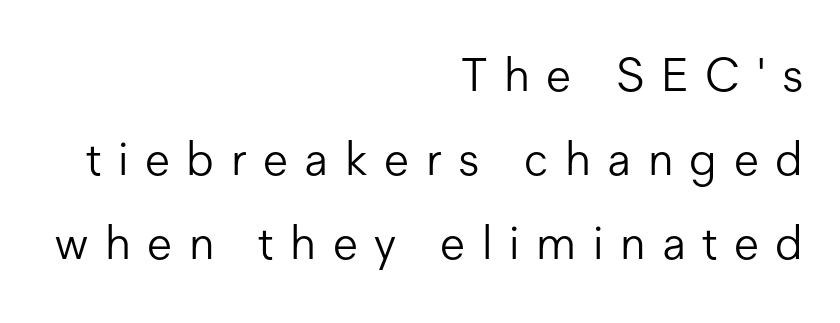
{"serif": "no", "italic": "no", "bold": "no", "weight": "light", "width": "normal", "stroke_contrast": "low", "x_height": "medium", "monospaced": "no", "underline": "no", "align": "right", "line_spacing_ratio": 1.83, "letter_spacing": "wide", "letter_spacing_em": 0.36, "glyph_px": 46}
